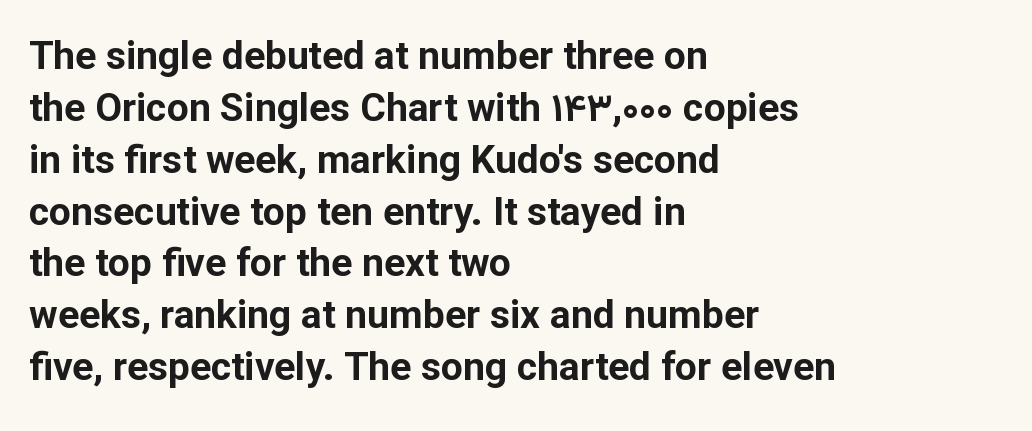
Think of a printed novel: that variable character pitch is what you see here. Nope, not italic — everything's standing straight. The line texture is even and compact thanks to regular tracking. Leading matches the norm, producing a regular column.
